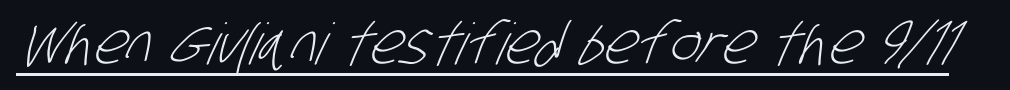
Q: Is the text bold? A: No.
Q: Is the typeface a serif or a sans-serif typeface? A: Sans-serif.
Q: Is the text underlined? A: Yes.
Q: Is the spacing between letters normal or unusually wide? A: Normal.
Q: Width (condensed, normal, or wide)? A: Condensed.
Q: Stroke contrast? A: Low.
Q: x-height? A: Large.
Q: Monospaced? A: No.
